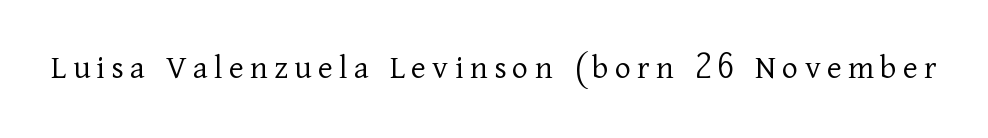
The image shows 35 px light serif type, upright; set not underlined; low stroke contrast and a medium x-height.
